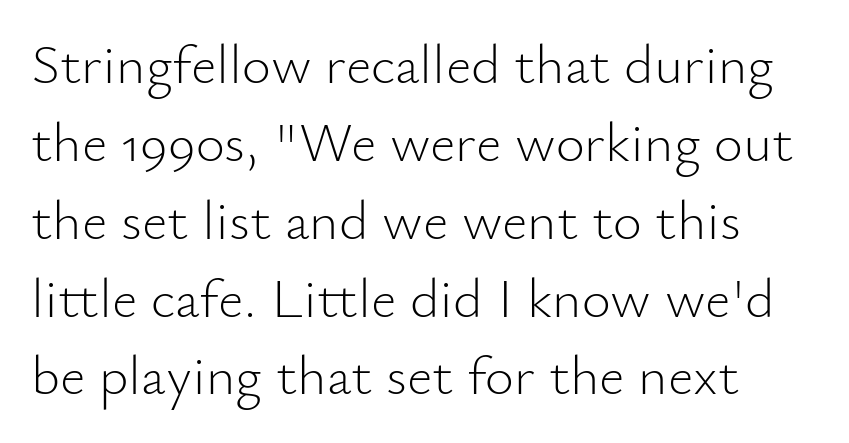
The image shows 56 px light sans-serif type, upright; set left-aligned, normal line spacing (1.39x), normal letter spacing, not underlined; low stroke contrast and a small x-height.
